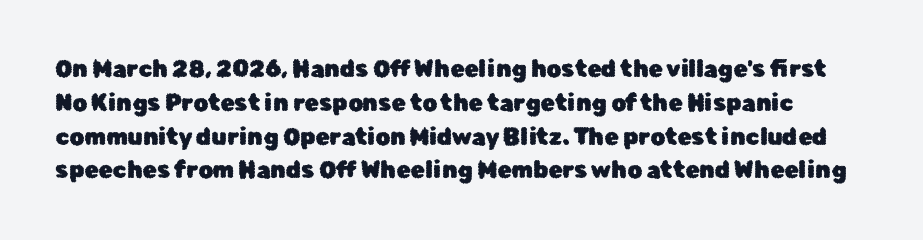
The image shows 23 px text type, upright; set normal line spacing (1.47x), normal letter spacing, not underlined.
